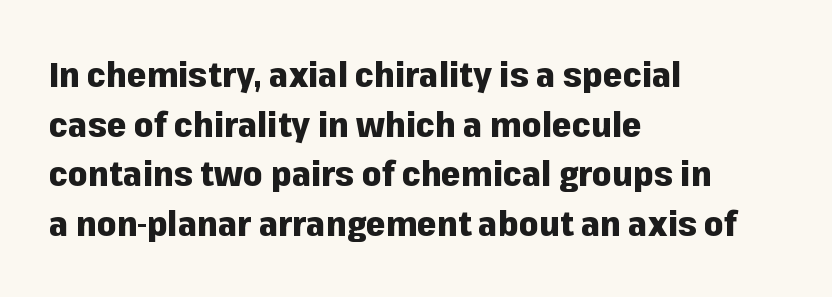
Q: Is the text bold? A: Yes.
Q: Is the text italic (slanted)? A: No, it is upright.
Q: Is the typeface a serif or a sans-serif typeface? A: Sans-serif.
Q: Is the text underlined? A: No.
Q: How is the paragraph aligned? A: Left-aligned.
Q: Is the spacing between letters normal or unusually wide? A: Normal.
Q: Is the spacing between lines tight, normal or loose? A: Normal.
Q: Width (condensed, normal, or wide)? A: Normal.
Q: Stroke contrast? A: Low.
Q: x-height? A: Medium.
Q: Monospaced? A: No.
